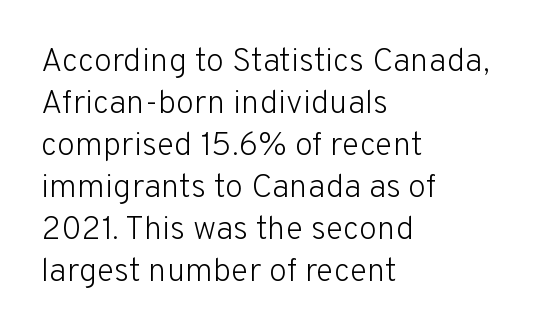
Type style note: lacks serifs. Evenly set lines give the paragraph a standard silhouette. The string is rendered with underlining switched off. Does extra space separate the letters? No, they use regular spacing. In CSS terms this would be text-align: left. Ascenders rise straight up at ninety degrees.
